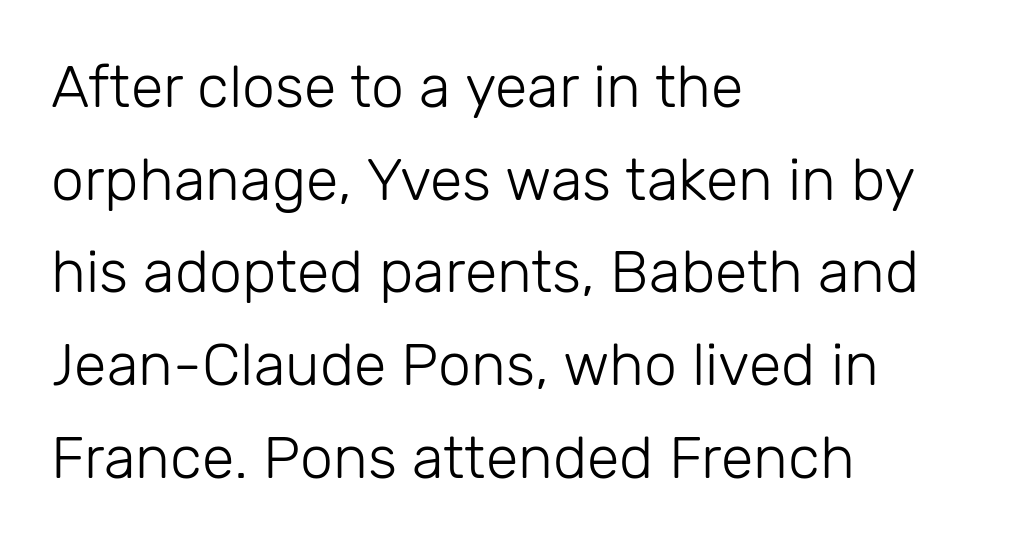
The image shows 59 px light sans-serif type, upright; set left-aligned, normal line spacing (1.57x), normal letter spacing, not underlined; low stroke contrast and a medium x-height.
